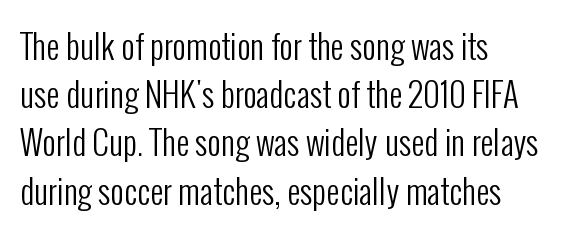
{"serif": "no", "italic": "no", "bold": "no", "weight": "regular", "width": "condensed", "stroke_contrast": "low", "x_height": "medium", "monospaced": "no", "underline": "no", "align": "left", "line_spacing": "normal", "line_spacing_ratio": 1.46, "letter_spacing": "normal", "letter_spacing_em": 0.0, "glyph_px": 33}
